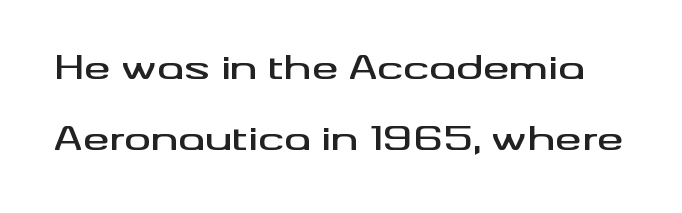
{"serif": "no", "italic": "no", "width": "wide", "stroke_contrast": "medium", "x_height": "small", "monospaced": "no", "underline": "no", "line_spacing": "loose", "line_spacing_ratio": 2.15, "letter_spacing": "normal", "letter_spacing_em": 0.0, "glyph_px": 33}
